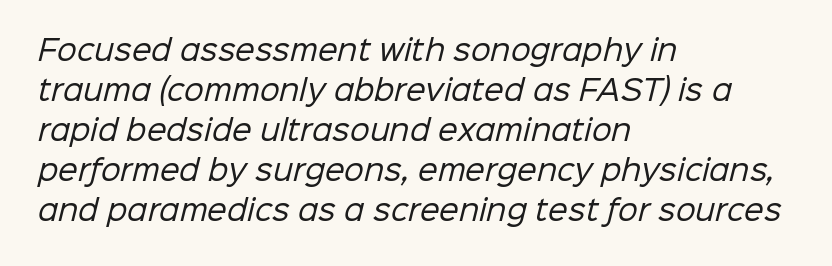
Characters follow at the spacing the type designer built in. These lines stack with their left ends in a neat column. Looks like regular typesetting: each glyph gets only the width it needs. Leading: standard. Classification — sans serif. This is not heavy type; no bold has been used.
